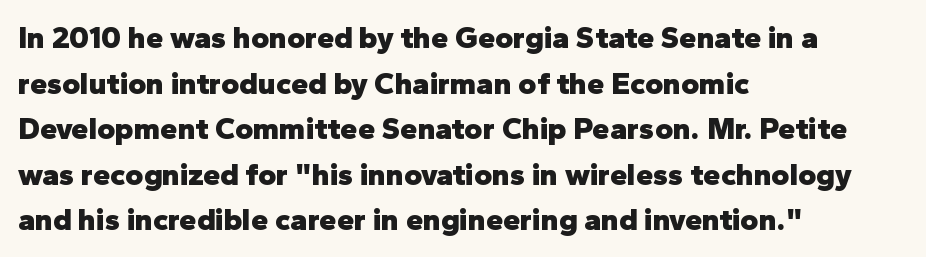
Q: Is the text bold? A: Yes.
Q: Is the text italic (slanted)? A: No, it is upright.
Q: Is the typeface a serif or a sans-serif typeface? A: Sans-serif.
Q: Is the text underlined? A: No.
Q: How is the paragraph aligned? A: Left-aligned.
Q: Is the spacing between letters normal or unusually wide? A: Normal.
Q: Is the spacing between lines tight, normal or loose? A: Normal.
Q: Width (condensed, normal, or wide)? A: Normal.
Q: Stroke contrast? A: Low.
Q: x-height? A: Medium.
Q: Monospaced? A: No.
